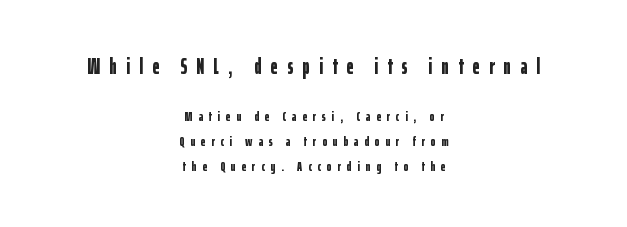
Observe the wide spacing: letters keep a clear distance from each other. The zone under the glyphs is completely vacant. Whoever set this made the first block the dominant, larger element. Posture: vertical. Typographic density is high because the face is bold. Where is the straight margin? There isn't one; the lines are centered.
